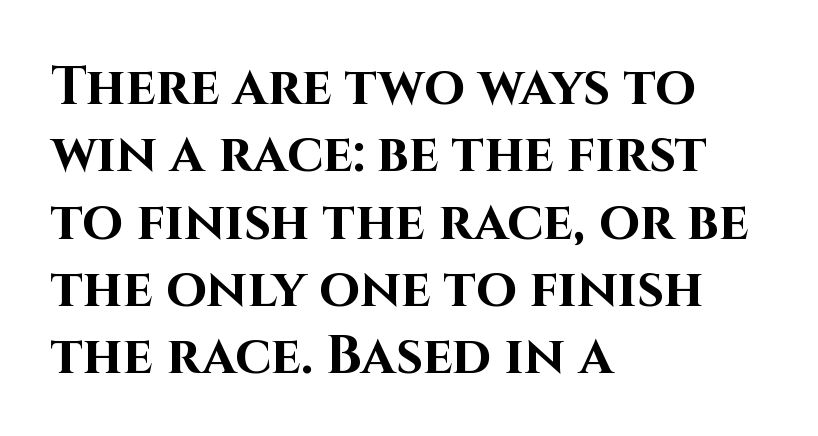
Left-aligned paragraph, ragged on the right. What's the leading like? Ordinary, nothing unusual. Look at the tracking — it's just the regular setting, nothing added. A typesetter would call this proportional, since set widths differ per character.
